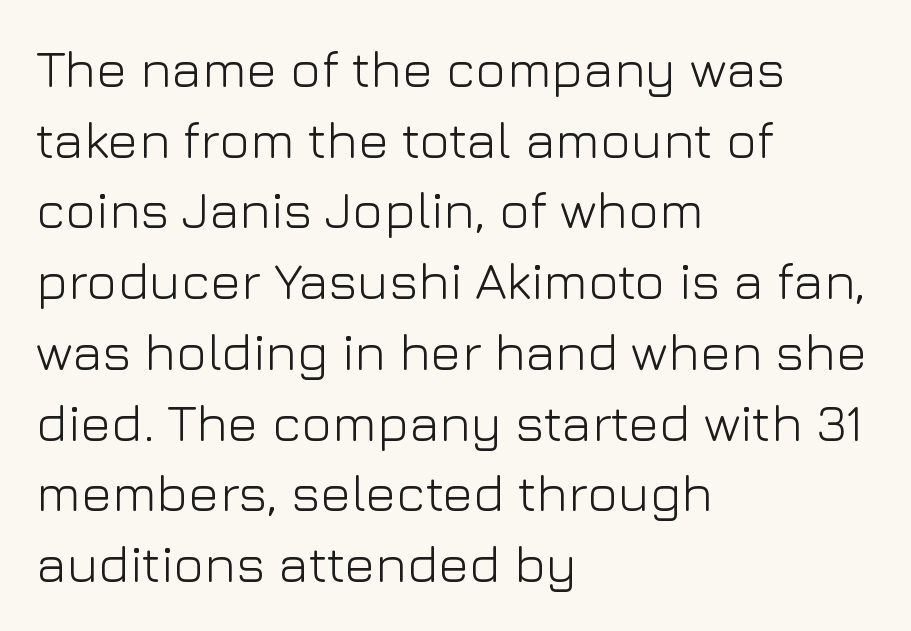
The image shows 52 px light sans-serif type, upright; set left-aligned, normal line spacing (1.36x), normal letter spacing, not underlined; low stroke contrast and a medium x-height.
